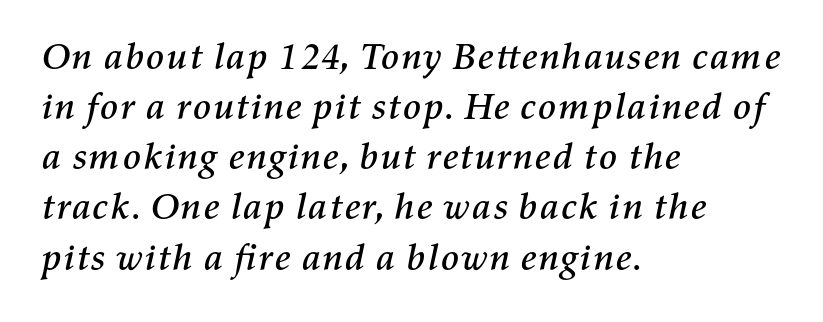
{"italic": "yes", "lean": "right", "slant_degrees": 11, "width": "normal", "stroke_contrast": "medium", "x_height": "medium", "monospaced": "no", "underline": "no", "align": "left", "line_spacing": "normal", "line_spacing_ratio": 1.32, "letter_spacing": "normal", "letter_spacing_em": 0.0, "glyph_px": 38}
